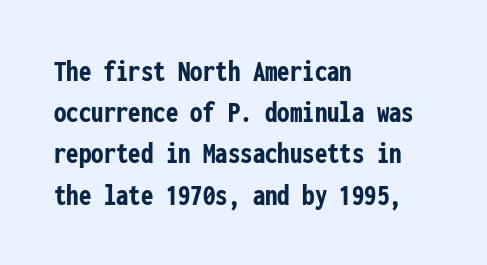
Q: Is the text bold? A: Yes.
Q: Is the text italic (slanted)? A: No, it is upright.
Q: Is the typeface a serif or a sans-serif typeface? A: Sans-serif.
Q: Is the text underlined? A: No.
Q: How is the paragraph aligned? A: Left-aligned.
Q: Is the spacing between letters normal or unusually wide? A: Normal.
Q: Is the spacing between lines tight, normal or loose? A: Normal.
Q: Width (condensed, normal, or wide)? A: Condensed.
Q: Stroke contrast? A: Low.
Q: x-height? A: Medium.
Q: Monospaced? A: Yes.
